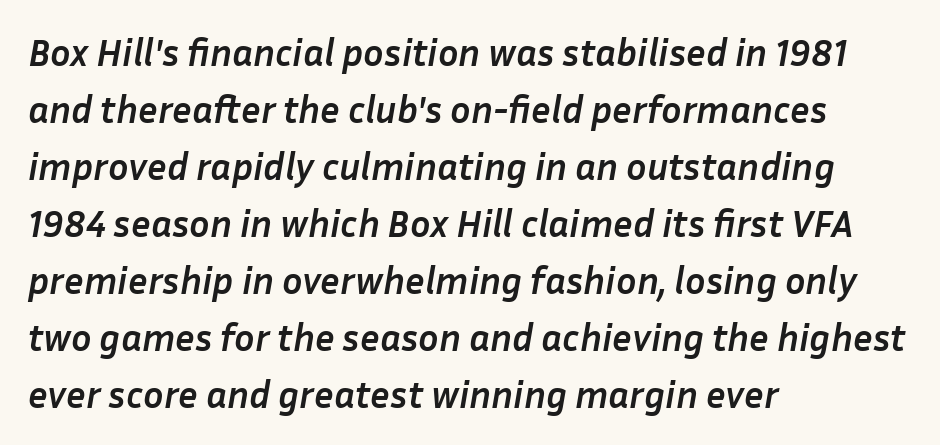
Tracking here is standard; glyphs follow each other at the usual distance. Caption: multi-line text, flush left, ragged right. Italic: yes, the glyphs are oblique. Here the designer chose a conventional face with non-uniform glyph widths. This rendering features lettering with no underline. The font is running at its bold setting.
